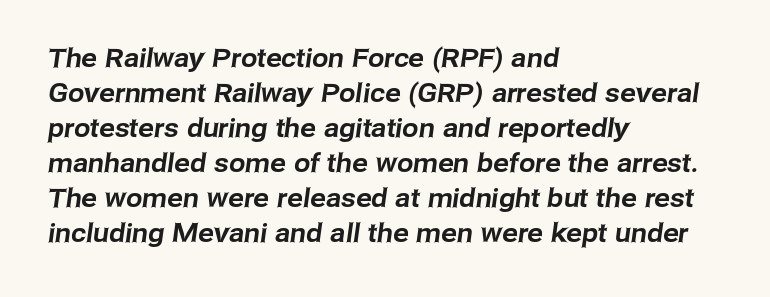
{"underline": "no", "align": "left", "line_spacing": "normal", "line_spacing_ratio": 1.35, "letter_spacing": "normal", "letter_spacing_em": 0.0, "glyph_px": 26}
